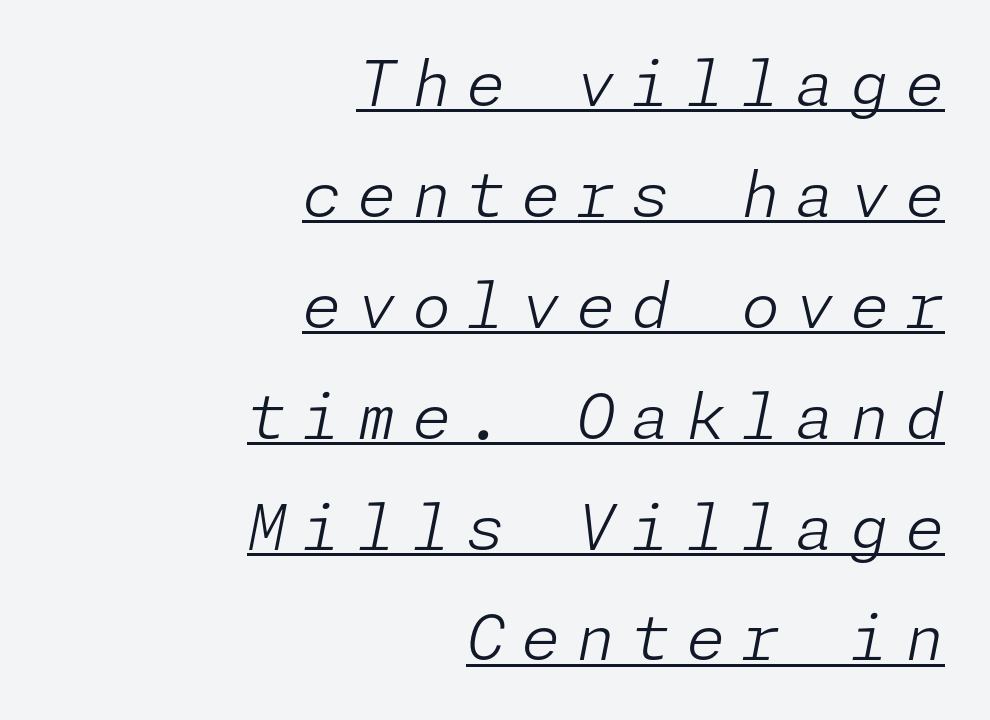
{"italic": "yes", "lean": "right", "slant_degrees": 11, "bold": "no", "weight": "light", "width": "normal", "stroke_contrast": "low", "x_height": "medium", "underline": "yes", "align": "right", "line_spacing_ratio": 1.76, "letter_spacing": "wide", "letter_spacing_em": 0.25, "glyph_px": 63}
